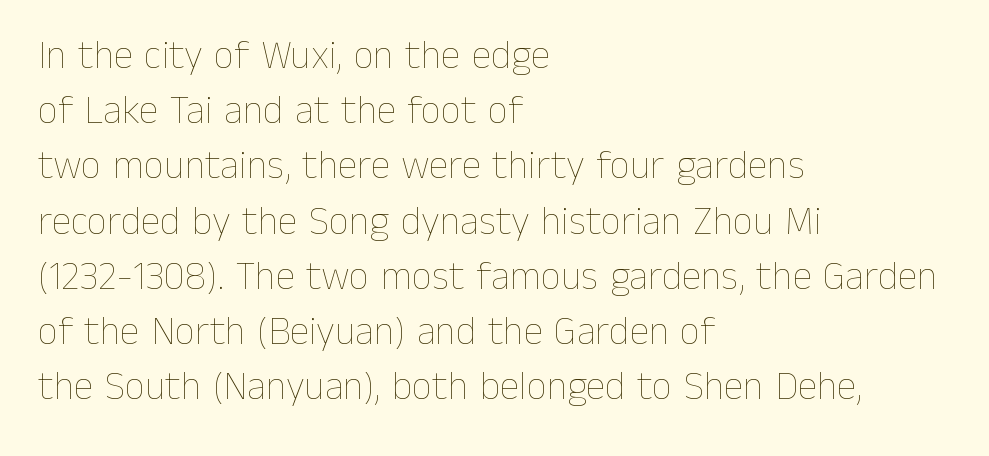
The image shows 40 px thin type, upright; set left-aligned, normal line spacing (1.38x), normal letter spacing, not underlined; low stroke contrast and a medium x-height.
